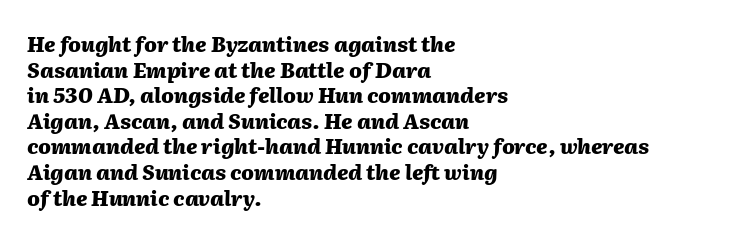
{"italic": "yes", "lean": "right", "slant_degrees": 2, "bold": "yes", "underline": "no", "align": "left", "line_spacing_ratio": 1.22, "letter_spacing": "normal", "letter_spacing_em": 0.0, "glyph_px": 21}
